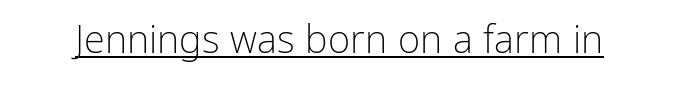
Rendered with straight, roman letterforms. Caption: face not bold, strokes unweighted. Somebody hit Ctrl+U on this one — the words are underlined. This sample uses plain, unmodified letter spacing. The face used here is proportionally spaced, like ordinary book or web type. The text was rendered using a sans face with plain stroke endings.
